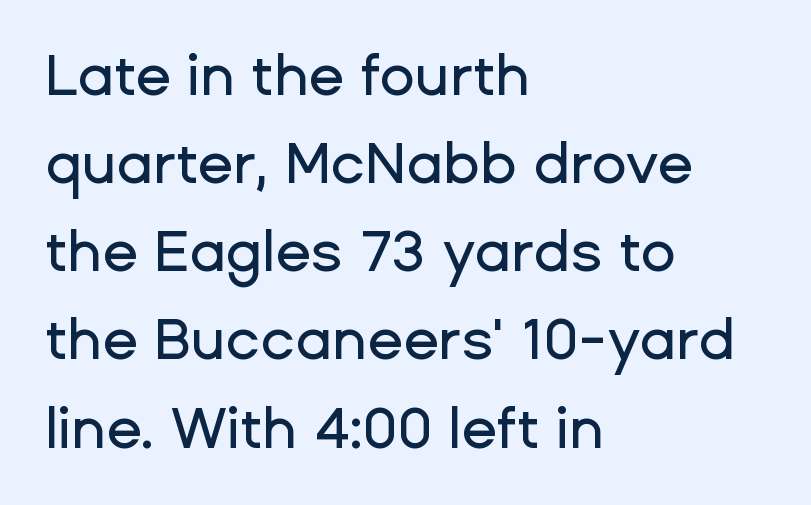
{"serif": "no", "italic": "no", "width": "normal", "stroke_contrast": "low", "x_height": "medium", "monospaced": "no", "underline": "no", "align": "left", "line_spacing": "normal", "line_spacing_ratio": 1.52, "letter_spacing": "normal", "letter_spacing_em": 0.0, "glyph_px": 58}
